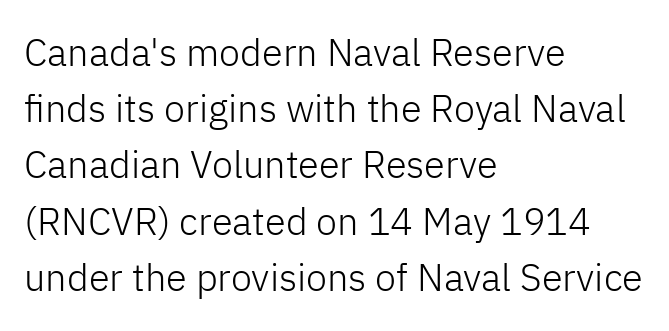
Bold? No — there's no thickening of the strokes. A typesetter would call this proportional, since set widths differ per character. Unmarked baselines from the first word to the last. Line spacing here is normal. Every character sits straight up, as roman type does. The rag falls on the right side of this text block.
